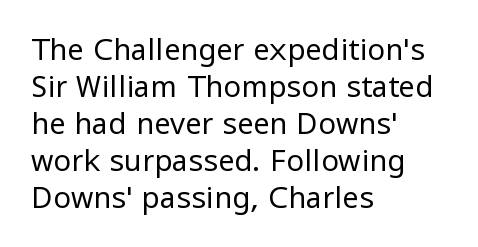
The image shows 29 px regular-weight sans-serif type, upright; set left-aligned, normal line spacing (1.28x), normal letter spacing, not underlined; low stroke contrast and a medium x-height.
